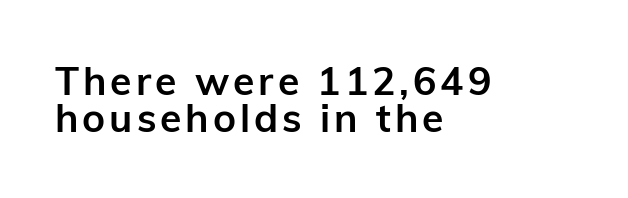
The words here are not underlined. Summary of vertical rhythm: compact, with narrow interline spacing. The rendering shows plain stroke endings on the letterforms — a sans-serif design. Plenty of ink on the page — the face is bold. Does the copy run flush right? No — it runs flush left.
